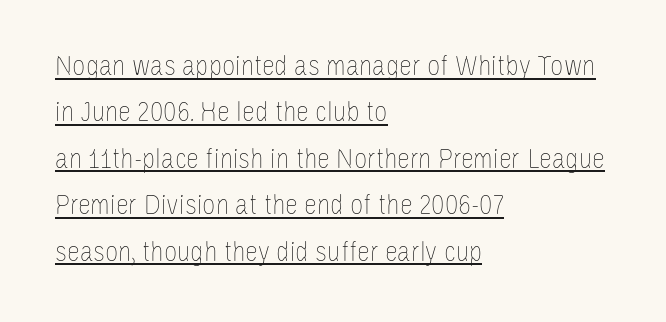
{"italic": "no", "bold": "no", "weight": "thin", "width": "condensed", "stroke_contrast": "low", "x_height": "large", "monospaced": "no", "underline": "yes", "align": "left", "line_spacing": "normal", "line_spacing_ratio": 1.6, "letter_spacing": "normal", "letter_spacing_em": 0.0, "glyph_px": 29}
